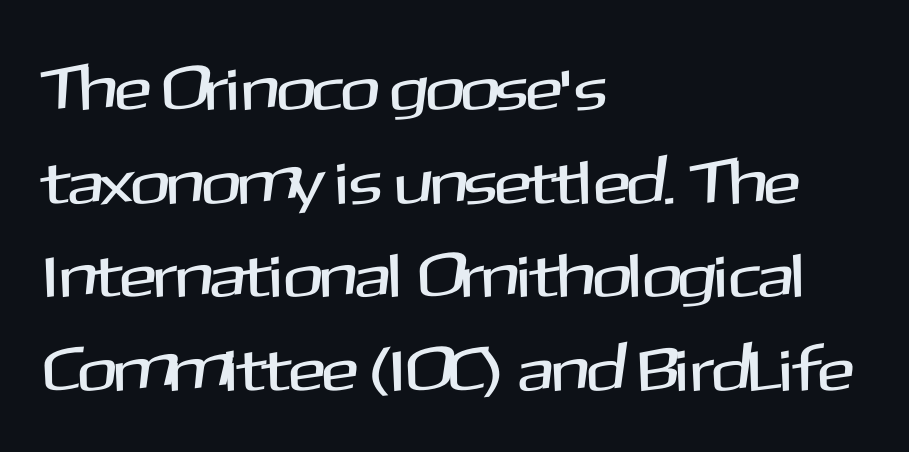
{"serif": "no", "italic": "no", "width": "normal", "stroke_contrast": "medium", "x_height": "medium", "monospaced": "no", "underline": "no", "align": "left", "line_spacing": "normal", "line_spacing_ratio": 1.51, "letter_spacing": "normal", "letter_spacing_em": 0.0, "glyph_px": 62}
